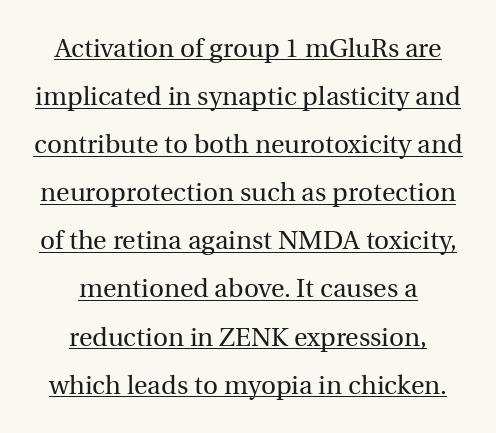
Ordinary non-slanted type is in use. A student would call this center alignment; a typographer would say set centered. The letterforms sit at book weight or below. The line texture is even and compact thanks to regular tracking. Is there an underline? Yes — a line sits under the letters.
